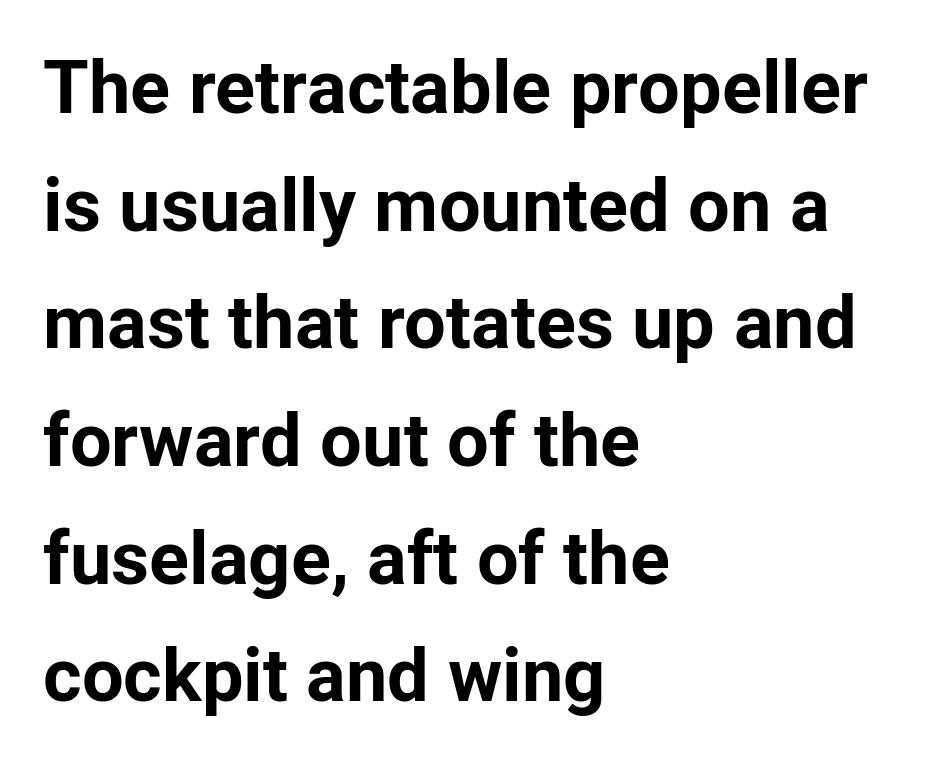
The image shows 74 px bold sans-serif type, upright; set left-aligned, normal line spacing (1.59x), normal letter spacing, not underlined; low stroke contrast and a medium x-height.
